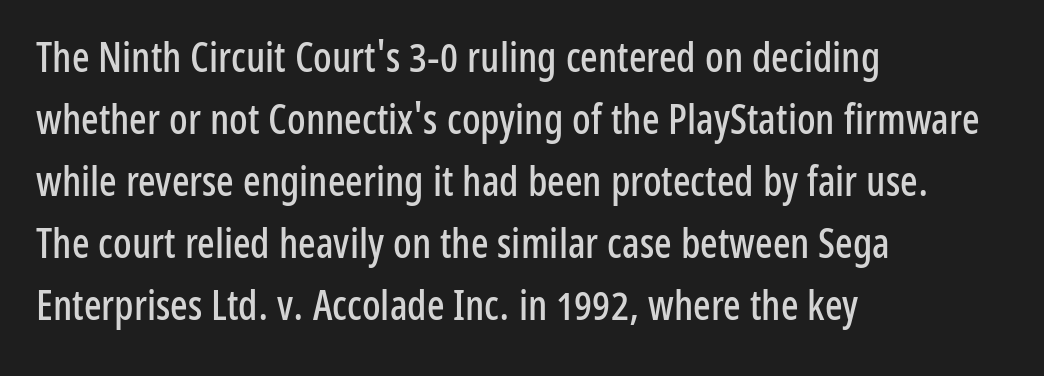
The image shows 41 px condensed sans-serif type, upright; set left-aligned, normal line spacing (1.51x), normal letter spacing, not underlined; low stroke contrast and a medium x-height.
